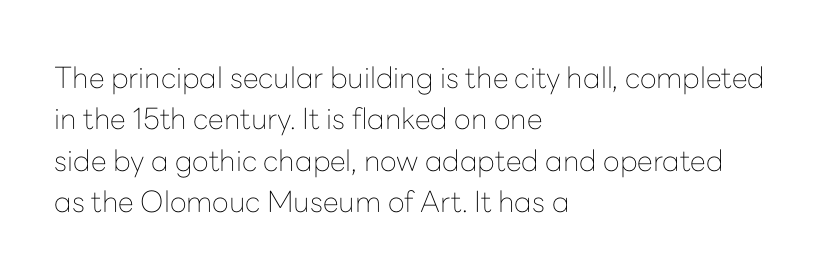
Q: Is the text bold? A: No.
Q: Is the text italic (slanted)? A: No, it is upright.
Q: Is the typeface a serif or a sans-serif typeface? A: Sans-serif.
Q: Is the text underlined? A: No.
Q: How is the paragraph aligned? A: Left-aligned.
Q: Is the spacing between letters normal or unusually wide? A: Normal.
Q: Is the spacing between lines tight, normal or loose? A: Normal.
Q: Width (condensed, normal, or wide)? A: Normal.
Q: Stroke contrast? A: Low.
Q: x-height? A: Medium.
Q: Monospaced? A: No.
